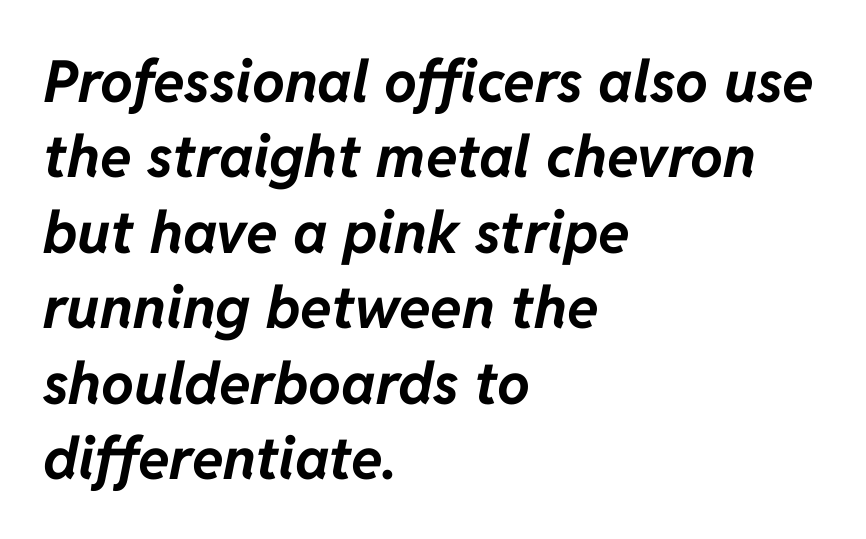
Q: Is the text bold? A: Yes.
Q: Is the text italic (slanted)? A: Yes, it leans right by about 11 degrees.
Q: Is the text underlined? A: No.
Q: How is the paragraph aligned? A: Left-aligned.
Q: Is the spacing between letters normal or unusually wide? A: Normal.
Q: Is the spacing between lines tight, normal or loose? A: Normal.
Q: Width (condensed, normal, or wide)? A: Normal.
Q: Stroke contrast? A: Low.
Q: x-height? A: Medium.
Q: Monospaced? A: No.
